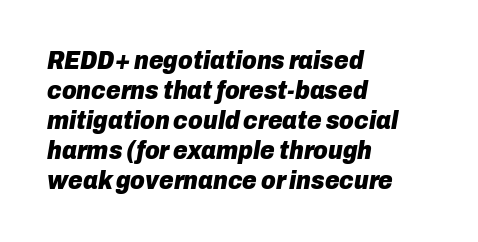
{"italic": "yes", "lean": "right", "slant_degrees": 10, "bold": "yes", "underline": "no", "align": "left", "line_spacing_ratio": 1.2, "letter_spacing": "normal", "letter_spacing_em": 0.0, "glyph_px": 25}
